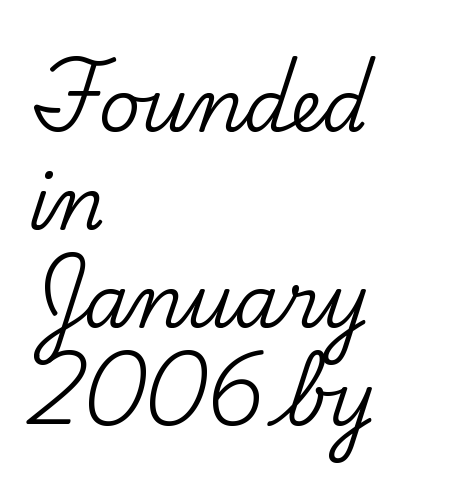
{"serif": "yes", "width": "normal", "stroke_contrast": "low", "x_height": "small", "monospaced": "no", "underline": "no", "align": "left", "line_spacing": "normal", "line_spacing_ratio": 1.36, "letter_spacing": "normal", "letter_spacing_em": 0.0, "glyph_px": 72}
